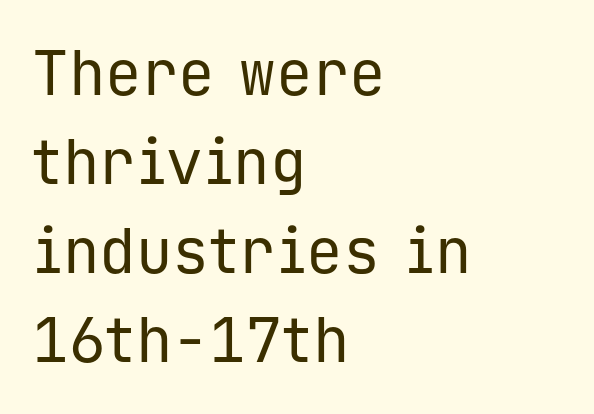
The letters sit at their default tracking, neither squeezed nor spread. Check under the words: just untouched page. Rows of type keep a routine distance in the vertical direction. Does the type have serifs? No, each stem ends abruptly.
